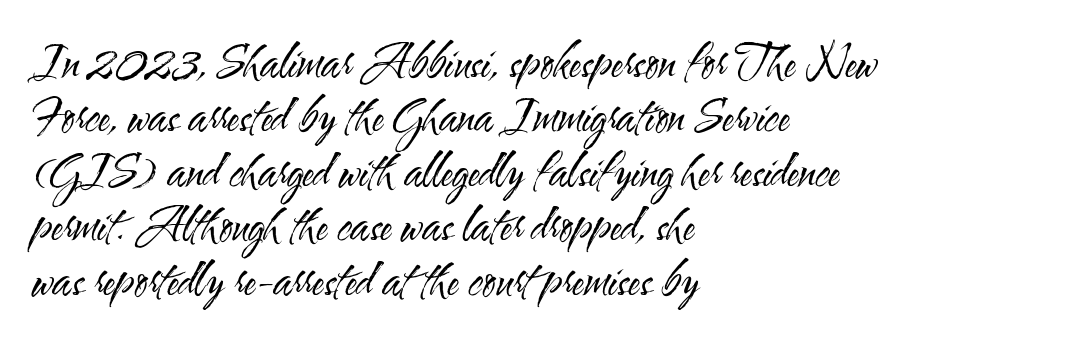
Default kerning and tracking; the words read as compact shapes. The typeface chosen for these lines omits serifs. Plain, unruled lines of type. A light-to-regular cut is what we see here.
